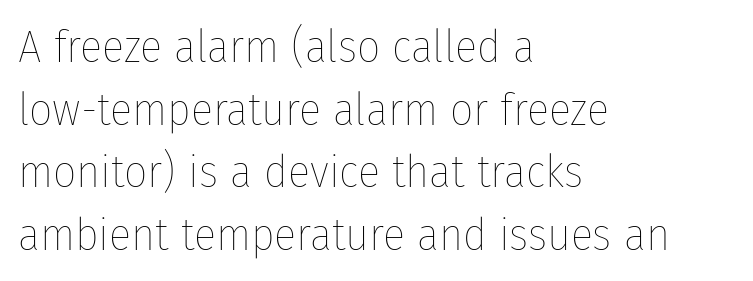
{"italic": "no", "bold": "no", "weight": "thin", "width": "condensed", "stroke_contrast": "low", "x_height": "medium", "monospaced": "no", "underline": "no", "align": "left", "line_spacing": "normal", "line_spacing_ratio": 1.36, "letter_spacing": "normal", "letter_spacing_em": 0.0, "glyph_px": 46}
